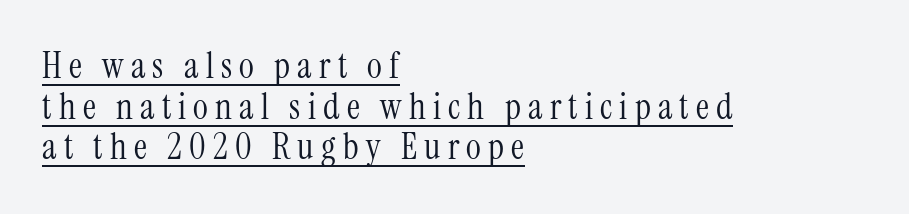
Q: Is the text bold? A: No.
Q: Is the text italic (slanted)? A: No, it is upright.
Q: Is the typeface a serif or a sans-serif typeface? A: Serif.
Q: Is the text underlined? A: Yes.
Q: How is the paragraph aligned? A: Left-aligned.
Q: Is the spacing between letters normal or unusually wide? A: Unusually wide.
Q: Is the spacing between lines tight, normal or loose? A: Tight.
Q: Width (condensed, normal, or wide)? A: Condensed.
Q: Stroke contrast? A: Medium.
Q: x-height? A: Medium.
Q: Monospaced? A: No.
